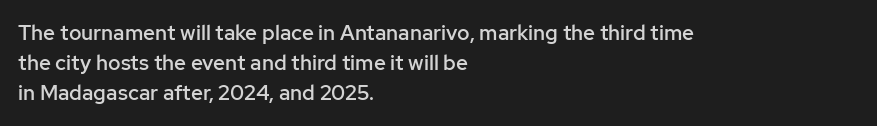
The image shows 21 px text type, upright; set left-aligned, normal line spacing (1.44x), normal letter spacing, not underlined.
